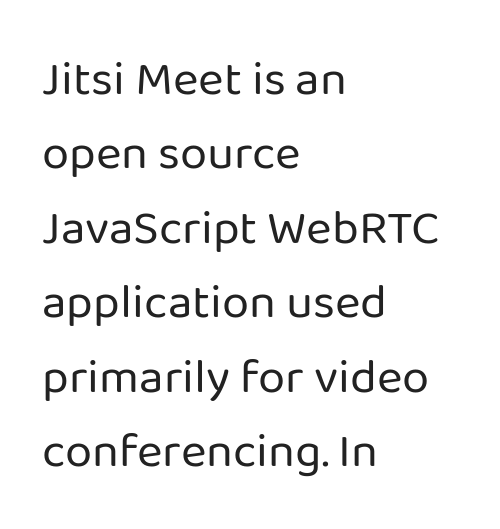
Q: Is the text bold? A: No.
Q: Is the text italic (slanted)? A: No, it is upright.
Q: Is the typeface a serif or a sans-serif typeface? A: Sans-serif.
Q: Is the text underlined? A: No.
Q: How is the paragraph aligned? A: Left-aligned.
Q: Is the spacing between letters normal or unusually wide? A: Normal.
Q: Is the spacing between lines tight, normal or loose? A: Normal.
Q: Width (condensed, normal, or wide)? A: Normal.
Q: Stroke contrast? A: Low.
Q: x-height? A: Medium.
Q: Monospaced? A: No.
